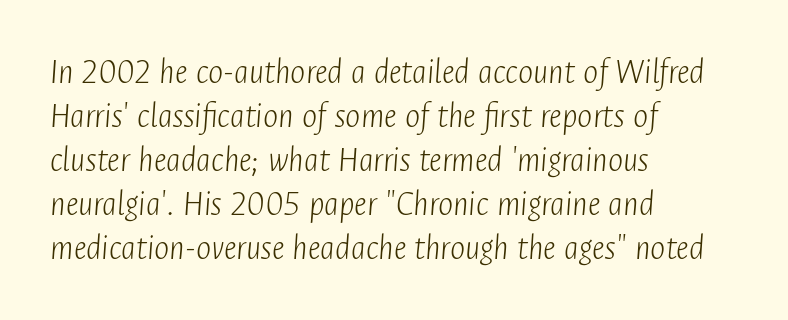
{"italic": "yes", "lean": "right", "slant_degrees": 4, "bold": "no", "weight": "light", "width": "condensed", "stroke_contrast": "low", "x_height": "medium", "monospaced": "no", "underline": "no", "align": "left", "line_spacing_ratio": 1.22, "letter_spacing": "normal", "letter_spacing_em": 0.0, "glyph_px": 36}
